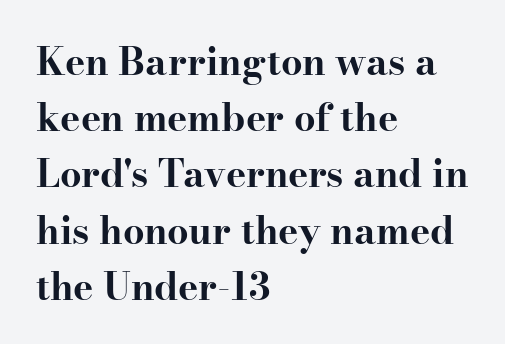
Q: Is the text bold? A: Yes.
Q: Is the text italic (slanted)? A: No, it is upright.
Q: Is the typeface a serif or a sans-serif typeface? A: Serif.
Q: Is the text underlined? A: No.
Q: How is the paragraph aligned? A: Left-aligned.
Q: Is the spacing between letters normal or unusually wide? A: Normal.
Q: Is the spacing between lines tight, normal or loose? A: Normal.
Q: Width (condensed, normal, or wide)? A: Wide.
Q: Stroke contrast? A: High.
Q: x-height? A: Small.
Q: Monospaced? A: No.
